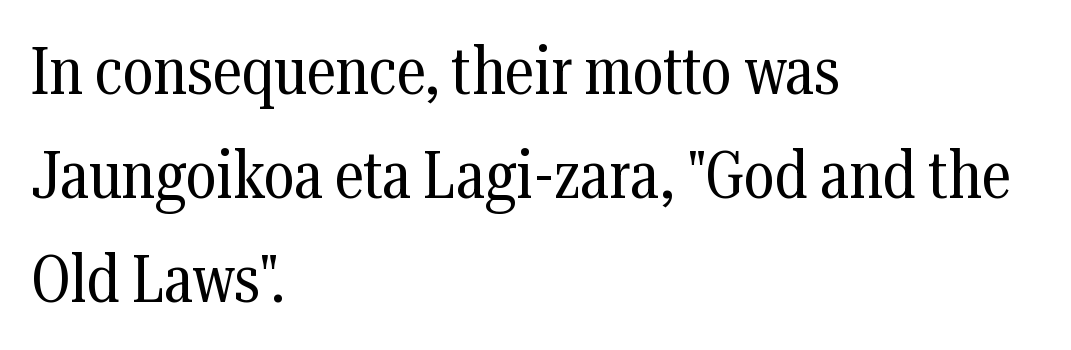
What's the leading like? Ordinary, nothing unusual. This reads as an unemphasized weight, regular at the heaviest. The tracking reads as untouched default to a designer's eye. These lines are set flush left with a ragged right edge.
